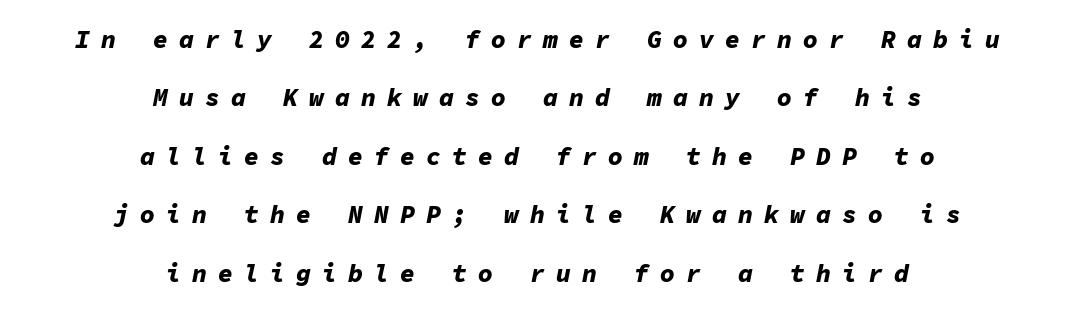
{"italic": "yes", "lean": "right", "slant_degrees": 11, "bold": "yes", "underline": "no", "align": "center", "line_spacing": "loose", "line_spacing_ratio": 2.34, "letter_spacing": "wide", "letter_spacing_em": 0.44, "glyph_px": 25}
